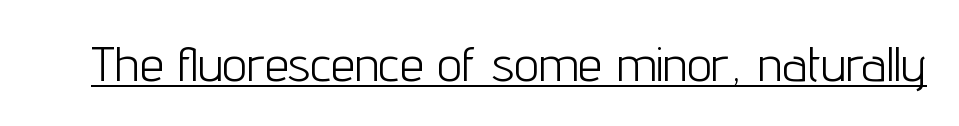
The image shows 49 px light, condensed sans-serif type, upright; set normal letter spacing, underlined; low stroke contrast and a medium x-height.
